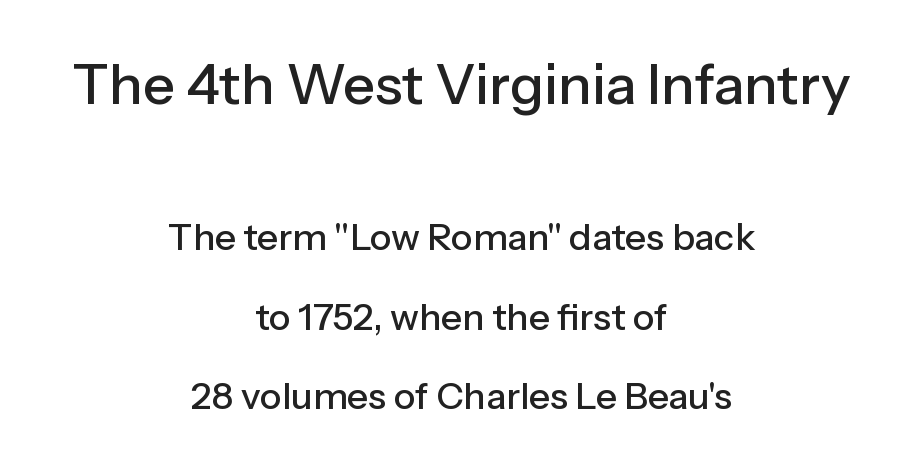
Q: Is the text italic (slanted)? A: No, it is upright.
Q: Is the typeface a serif or a sans-serif typeface? A: Sans-serif.
Q: Is the text underlined? A: No.
Q: How is the paragraph aligned? A: Centered.
Q: Is the spacing between letters normal or unusually wide? A: Normal.
Q: Is the spacing between lines tight, normal or loose? A: Loose.
Q: Which block of text is set in a larger size, the first (top) or the second (bottom)? A: The first (top) one.
Q: Width (condensed, normal, or wide)? A: Normal.
Q: Stroke contrast? A: Low.
Q: x-height? A: Medium.
Q: Monospaced? A: No.
